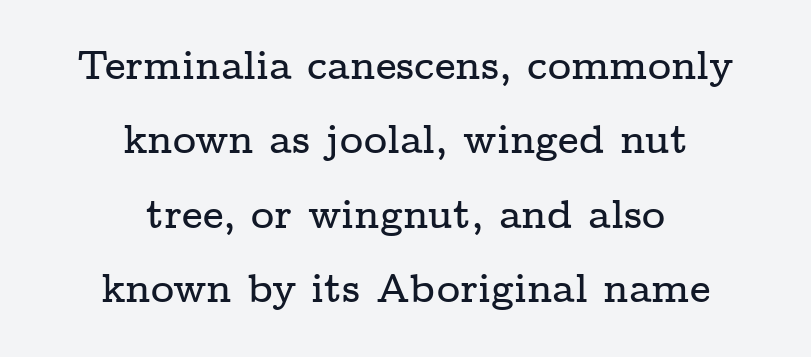
The space beneath each line is pristine and unruled. The letters carry serifs — small finishing strokes at the ends of their stems. Each letter keeps its own natural width here, so spacing adapts to shape. The paragraph shown floats in the horizontal middle. Style check: upright.
